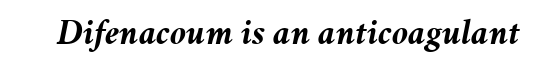
{"italic": "yes", "lean": "right", "slant_degrees": 11, "bold": "yes", "weight": "semibold", "width": "normal", "stroke_contrast": "medium", "x_height": "medium", "monospaced": "no", "underline": "no", "letter_spacing": "normal", "letter_spacing_em": 0.0, "glyph_px": 36}
